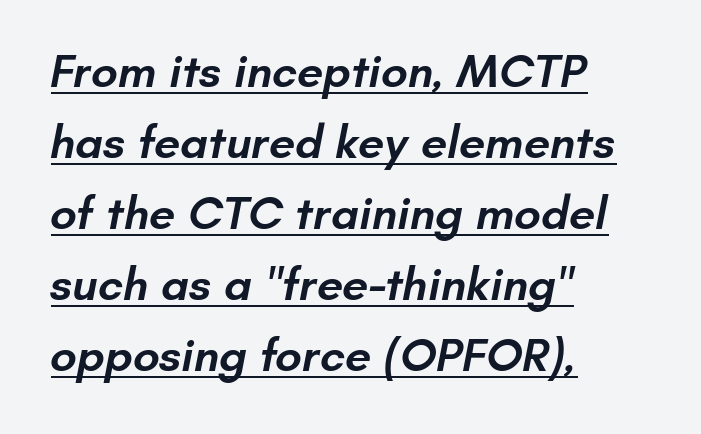
In terms of weight, the rendering is demibold, just under bold. A rule runs beneath these lines of type. Vertical spacing — default. Is this a sans? Yes — the strokes have no serifs. Compared with a centered layout, this one pins lines to the left instead. The face used here is proportionally spaced, like ordinary book or web type.
